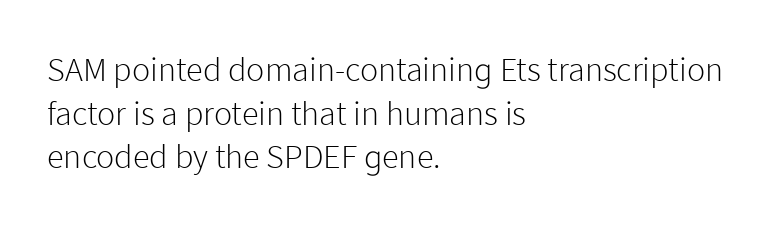
Q: Is the text bold? A: No.
Q: Is the text italic (slanted)? A: No, it is upright.
Q: Is the typeface a serif or a sans-serif typeface? A: Sans-serif.
Q: Is the text underlined? A: No.
Q: How is the paragraph aligned? A: Left-aligned.
Q: Is the spacing between letters normal or unusually wide? A: Normal.
Q: Is the spacing between lines tight, normal or loose? A: Normal.
Q: Width (condensed, normal, or wide)? A: Normal.
Q: Stroke contrast? A: Low.
Q: x-height? A: Medium.
Q: Monospaced? A: No.
